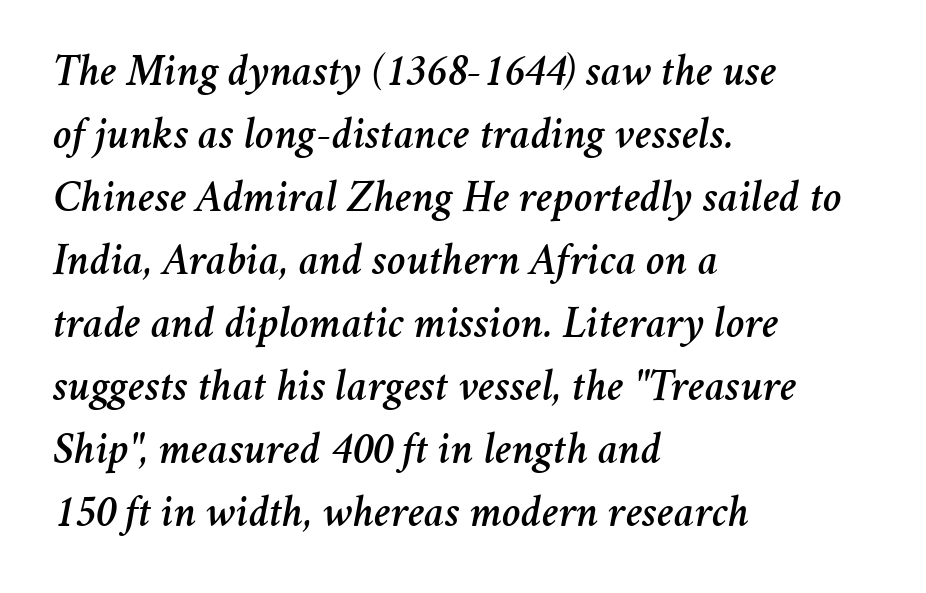
Q: Is the text italic (slanted)? A: Yes, it leans right by about 11 degrees.
Q: Is the text underlined? A: No.
Q: How is the paragraph aligned? A: Left-aligned.
Q: Is the spacing between letters normal or unusually wide? A: Normal.
Q: Is the spacing between lines tight, normal or loose? A: Normal.
Q: Width (condensed, normal, or wide)? A: Normal.
Q: Stroke contrast? A: Medium.
Q: x-height? A: Medium.
Q: Monospaced? A: No.
